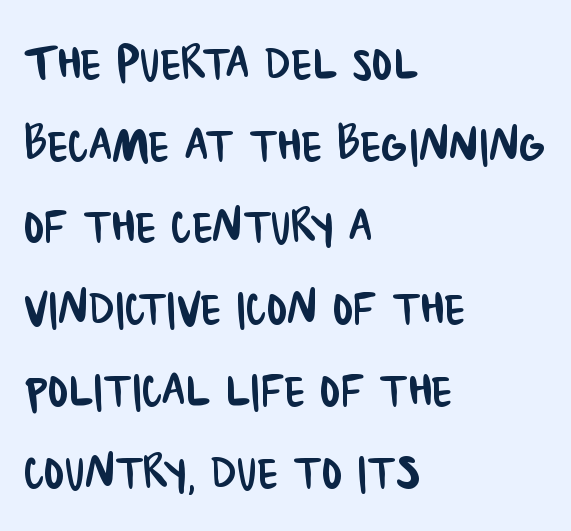
The image shows 61 px condensed sans-serif type; set left-aligned, normal line spacing (1.34x), normal letter spacing, not underlined; low stroke contrast and a large x-height.
